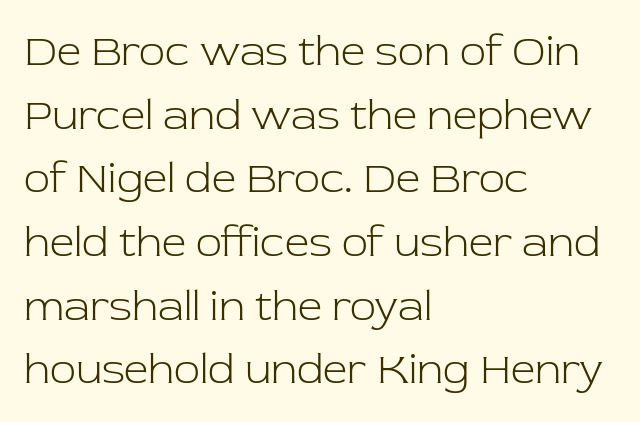
The image shows 43 px light serif type, upright; set left-aligned, normal line spacing (1.48x), normal letter spacing, not underlined; low stroke contrast and a medium x-height.
